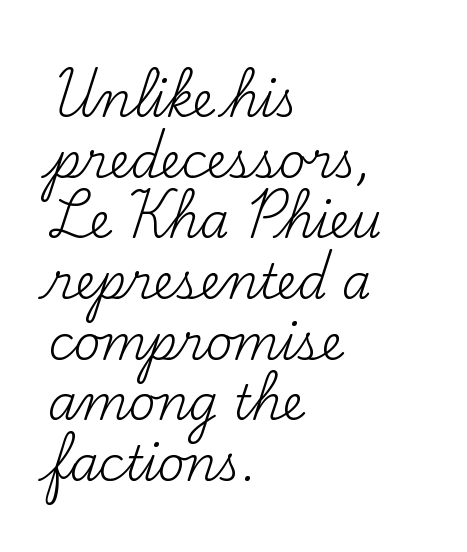
The image shows 47 px regular-weight serif type; set left-aligned, normal line spacing (1.29x), normal letter spacing, not underlined; medium stroke contrast and a small x-height.
